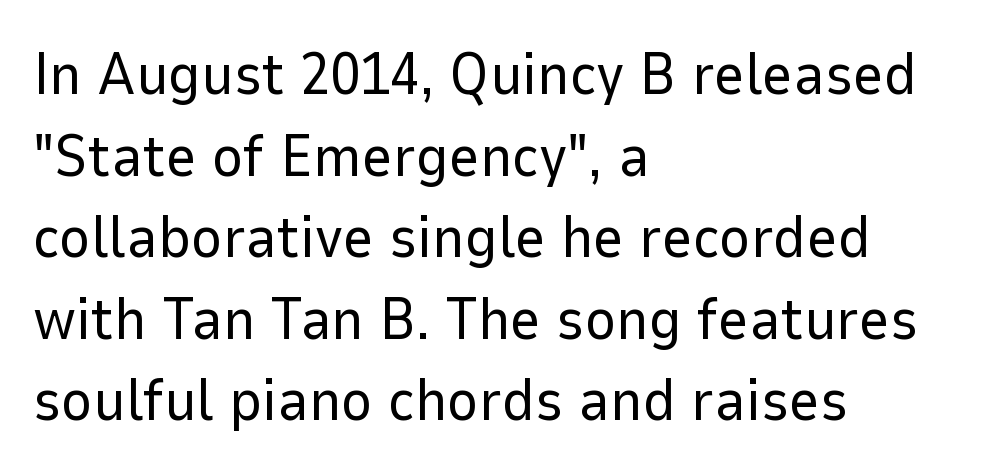
The image shows 60 px regular-weight sans-serif type, upright; set left-aligned, normal line spacing (1.36x), normal letter spacing, not underlined; low stroke contrast and a medium x-height.
